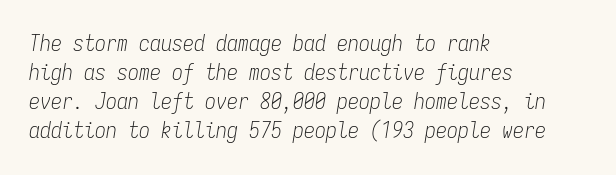
{"italic": "yes", "lean": "right", "slant_degrees": 9, "bold": "no", "underline": "no", "align": "left", "line_spacing": "normal", "line_spacing_ratio": 1.32, "letter_spacing": "normal", "letter_spacing_em": 0.0, "glyph_px": 22}
